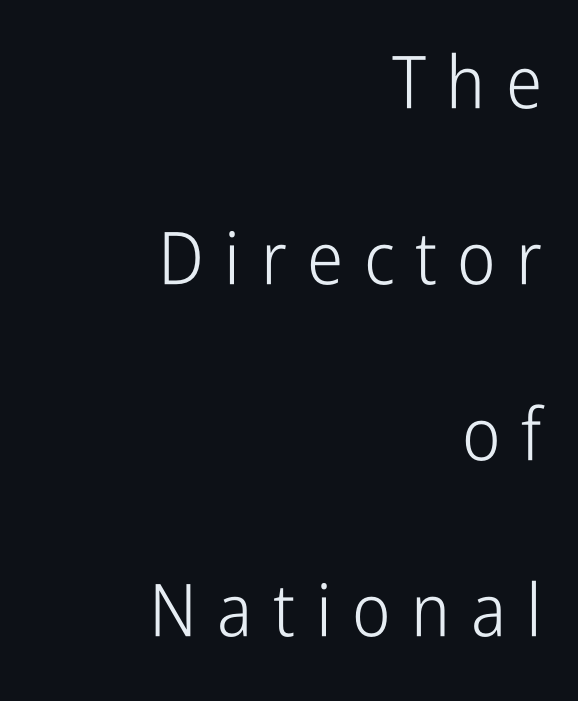
The image shows 73 px light, condensed sans-serif type, upright; set right-aligned, loose line spacing (2.41x), unusually wide letter spacing (+0.28 em), not underlined; low stroke contrast and a medium x-height.
